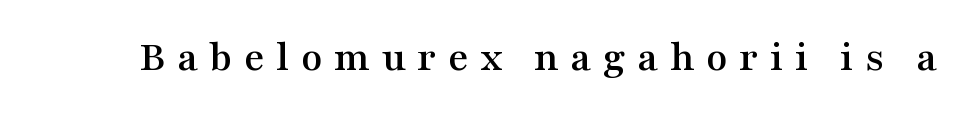
Q: Is the text italic (slanted)? A: No, it is upright.
Q: Is the typeface a serif or a sans-serif typeface? A: Serif.
Q: Is the text underlined? A: No.
Q: Is the spacing between letters normal or unusually wide? A: Unusually wide.
Q: Width (condensed, normal, or wide)? A: Wide.
Q: Stroke contrast? A: Medium.
Q: x-height? A: Medium.
Q: Monospaced? A: No.
